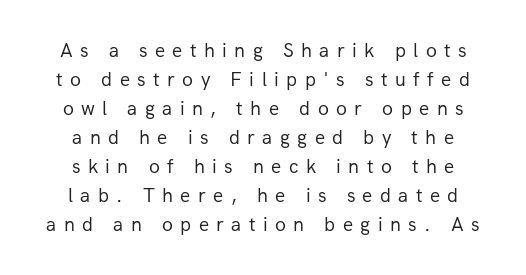
The face used here is rendered with a markedly widened letterfit. A clean baseline with only descenders dipping below it. Baseline-to-baseline distance is the conventional proportion of letter height. Is there any slant? The stems are plumb. The letters look calm and open, with moderate or lighter stems.
